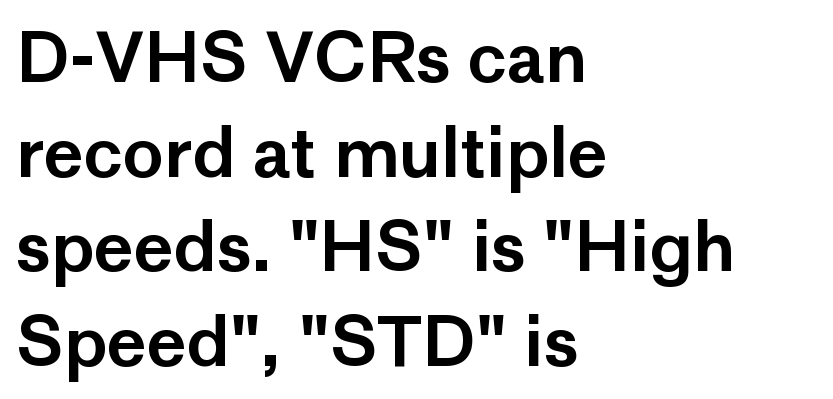
A roman cut, with each character standing at attention. Rows of type keep a routine distance in the vertical direction. Nothing unusual about the tracking: characters are spaced as the font intends. Every row of glyphs begins at an identical x-position on the left. Varying glyph widths throughout — classic text-font behaviour.
